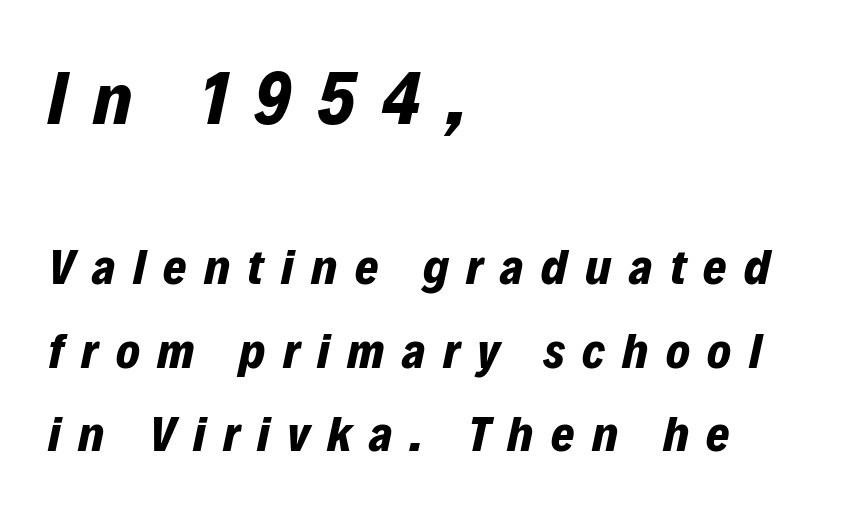
{"italic": "yes", "lean": "right", "slant_degrees": 12, "bold": "yes", "weight": "bold", "width": "normal", "stroke_contrast": "low", "x_height": "medium", "monospaced": "no", "underline": "no", "align": "left", "line_spacing": "normal", "line_spacing_ratio": 1.67, "letter_spacing": "wide", "letter_spacing_em": 0.35, "larger_block": "first", "size_ratio": 1.5, "glyph_px": 75}
